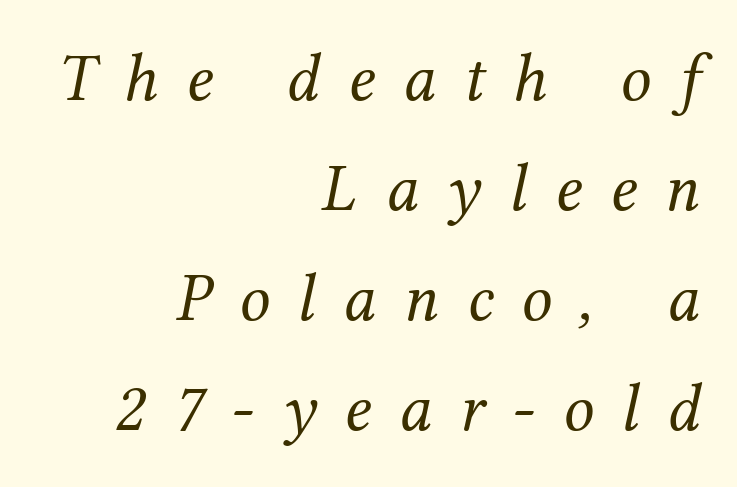
Q: Is the text bold? A: No.
Q: Is the text italic (slanted)? A: Yes, it leans right by about 12 degrees.
Q: Is the typeface a serif or a sans-serif typeface? A: Serif.
Q: Is the text underlined? A: No.
Q: How is the paragraph aligned? A: Right-aligned.
Q: Is the spacing between letters normal or unusually wide? A: Unusually wide.
Q: Is the spacing between lines tight, normal or loose? A: Normal.
Q: Width (condensed, normal, or wide)? A: Normal.
Q: Stroke contrast? A: Medium.
Q: x-height? A: Medium.
Q: Monospaced? A: No.
